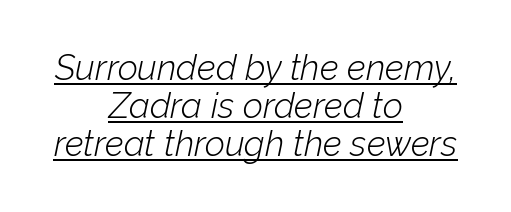
Q: Is the text bold? A: No.
Q: Is the text italic (slanted)? A: Yes, it leans right by about 12 degrees.
Q: Is the text underlined? A: Yes.
Q: How is the paragraph aligned? A: Centered.
Q: Is the spacing between letters normal or unusually wide? A: Normal.
Q: Is the spacing between lines tight, normal or loose? A: Tight.
Q: Width (condensed, normal, or wide)? A: Normal.
Q: Stroke contrast? A: Low.
Q: x-height? A: Medium.
Q: Monospaced? A: No.
